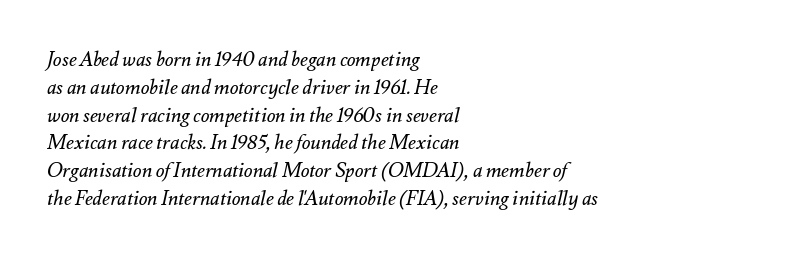
{"italic": "yes", "lean": "right", "slant_degrees": 12, "bold": "no", "underline": "no", "align": "left", "line_spacing": "normal", "line_spacing_ratio": 1.39, "letter_spacing": "normal", "letter_spacing_em": 0.0, "glyph_px": 20}
